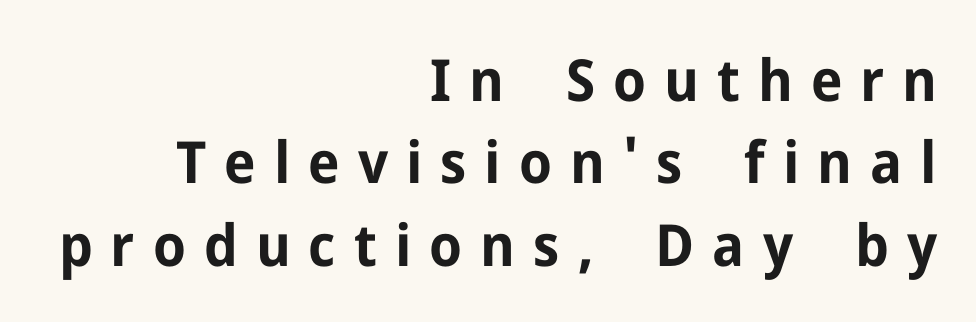
Unmarked baselines from the first word to the last. The tracking jumps out immediately: characters are airy and widely separated. Typeset ragged left — the right edge is the straight one. Heavy-handed strokes throughout: this text is bold. Each letter keeps its own natural width here, so spacing adapts to shape.
